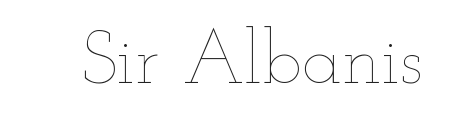
Notice how the stems are strictly vertical — no italics here. Between one letter and the next there's only the usual sliver of space. You could not count columns in this text — the font is proportionally spaced. Unmarked baselines from the first word to the last.
